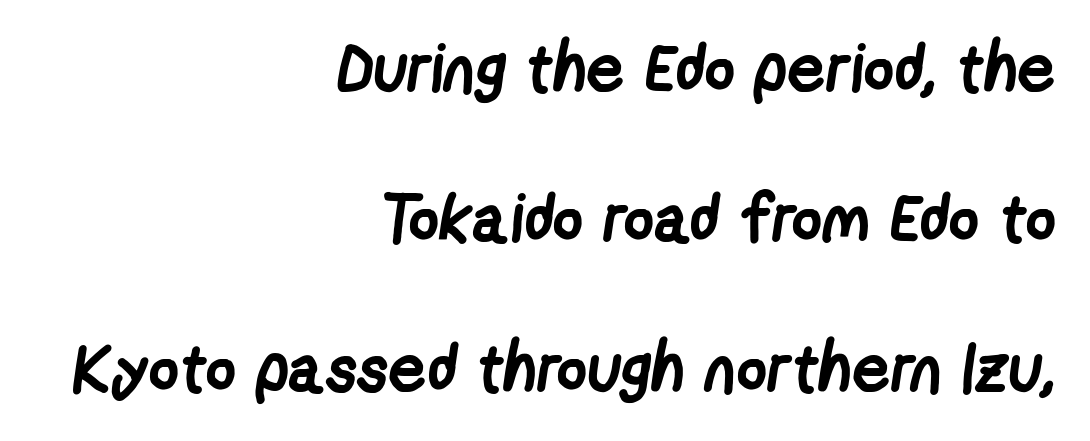
Unlike a traditional serif, this face leaves its strokes unadorned. Reading down the block, your eye finds every line finishing at a fixed right position. Nobody touched the tracking dial on this one. Any mark beneath the type? The region is blank.
